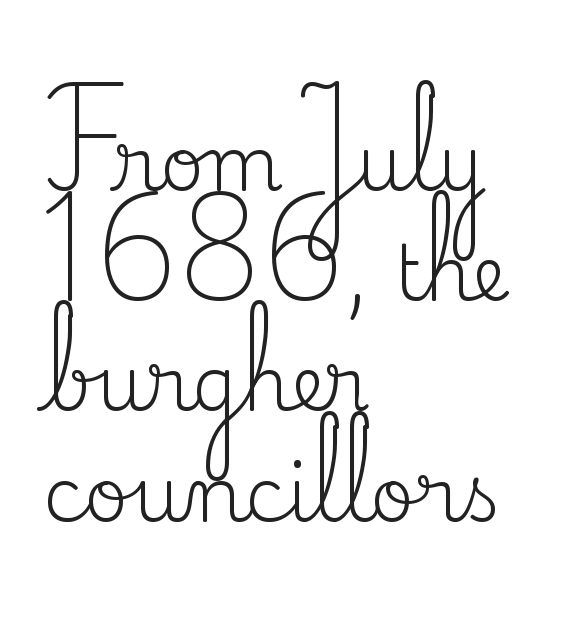
The cut favours lightness, reaching ordinary text weight at its darkest. This rendering employs a face with finishing strokes, i.e., a serif. Notice how the stems are strictly vertical — no italics here. Compared with typical body copy, the letter spacing here is the same. Interline gaps are of average width in this sample.
